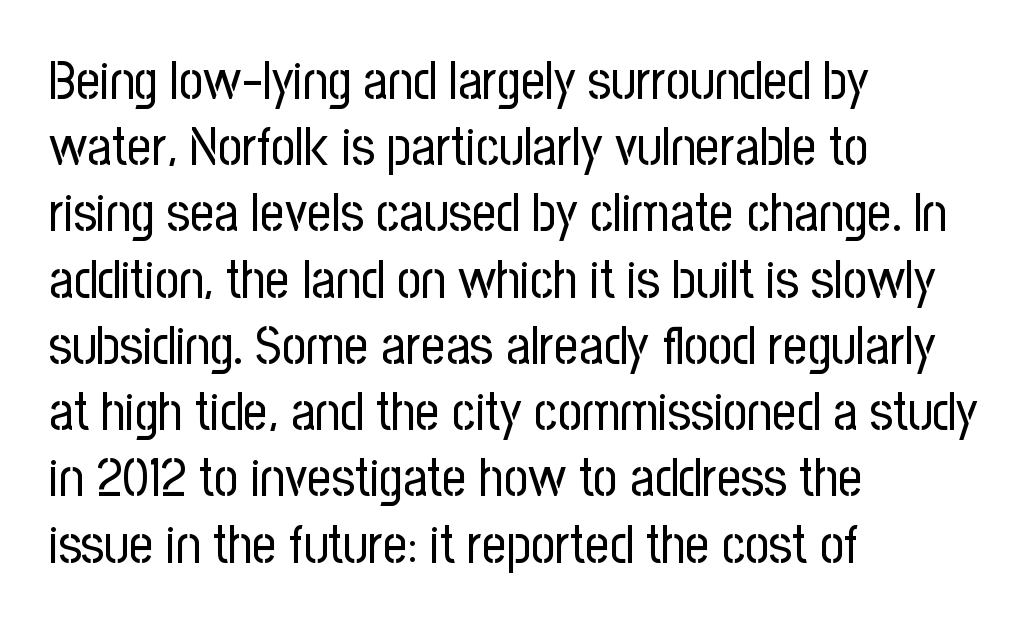
{"serif": "no", "italic": "no", "bold": "no", "weight": "regular", "width": "condensed", "stroke_contrast": "low", "x_height": "medium", "monospaced": "no", "underline": "no", "align": "left", "line_spacing": "normal", "line_spacing_ratio": 1.25, "letter_spacing": "normal", "letter_spacing_em": 0.0, "glyph_px": 53}
